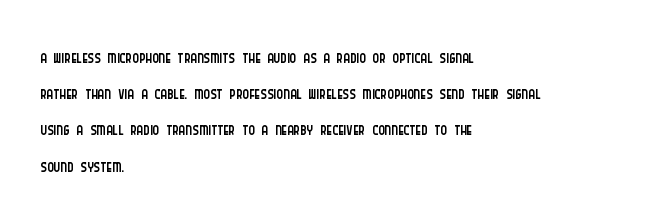
Q: Is the text bold? A: No.
Q: Is the text italic (slanted)? A: No, it is upright.
Q: Is the text underlined? A: No.
Q: How is the paragraph aligned? A: Left-aligned.
Q: Is the spacing between letters normal or unusually wide? A: Normal.
Q: Is the spacing between lines tight, normal or loose? A: Normal.
